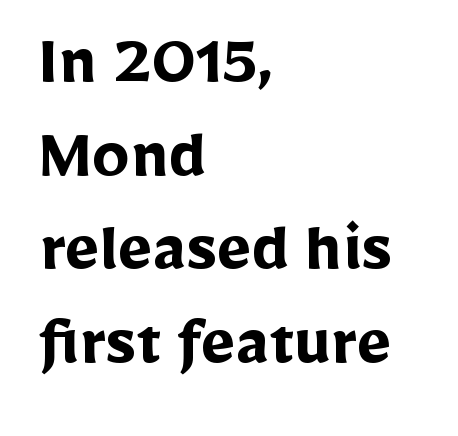
The glyphs have the mass of a bold cut. The rag falls on the right side of this text block. Every character sits straight up, as roman type does. A typesetter would call this zero additional tracking. Serifs: no, the terminals of the letterforms are clean.
